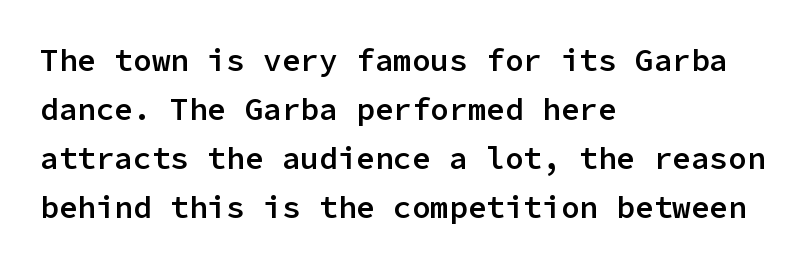
The image shows 31 px semibold sans-serif type, upright, monospaced; set left-aligned, normal line spacing (1.58x), normal letter spacing, not underlined; low stroke contrast and a medium x-height.
